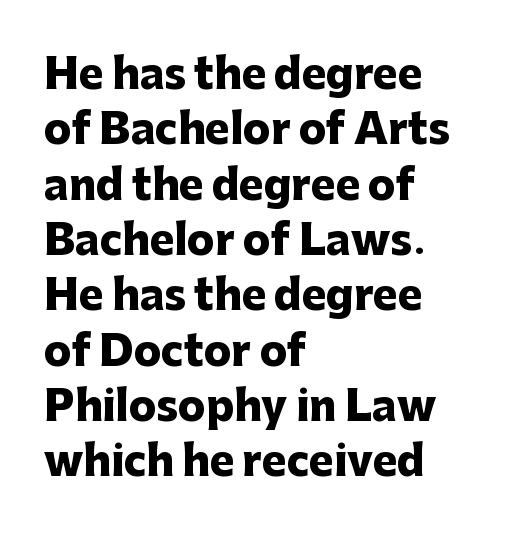
The image shows 41 px heavy sans-serif type, upright; set left-aligned, normal line spacing (1.35x), normal letter spacing, not underlined; low stroke contrast and a medium x-height.
